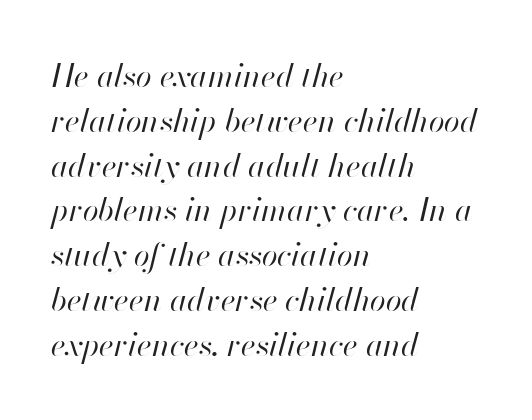
The image shows 32 px regular-weight type, italic (leaning right); set left-aligned, normal line spacing (1.4x), normal letter spacing, not underlined; high stroke contrast and a small x-height.
